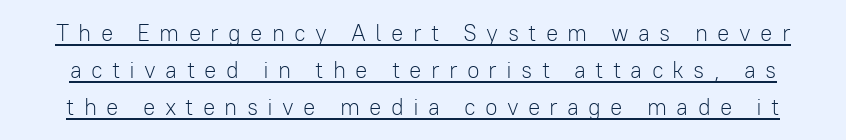
The image shows 23 px text type, upright; set normal line spacing (1.6x), unusually wide letter spacing (+0.4 em), underlined.
